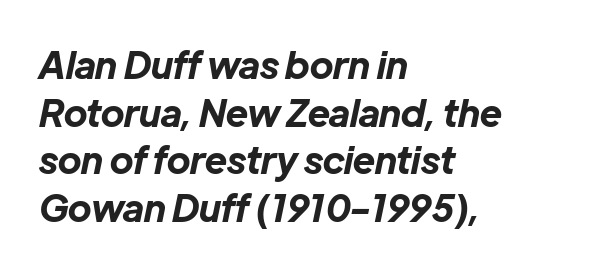
The image shows 37 px bold type, italic (leaning right); set left-aligned, normal line spacing (1.29x), normal letter spacing, not underlined; low stroke contrast and a medium x-height.
